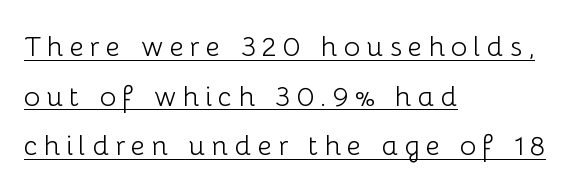
The image shows 28 px light sans-serif type, upright; set left-aligned, line spacing 1.77x, unusually wide letter spacing (+0.21 em), underlined; low stroke contrast and a medium x-height.
